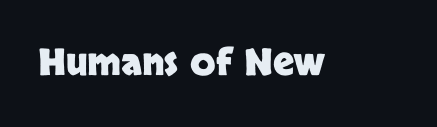
Q: Is the text bold? A: Yes.
Q: Is the text italic (slanted)? A: No, it is upright.
Q: Is the typeface a serif or a sans-serif typeface? A: Sans-serif.
Q: Is the text underlined? A: No.
Q: Is the spacing between letters normal or unusually wide? A: Normal.
Q: Width (condensed, normal, or wide)? A: Normal.
Q: Stroke contrast? A: Low.
Q: x-height? A: Large.
Q: Monospaced? A: No.
